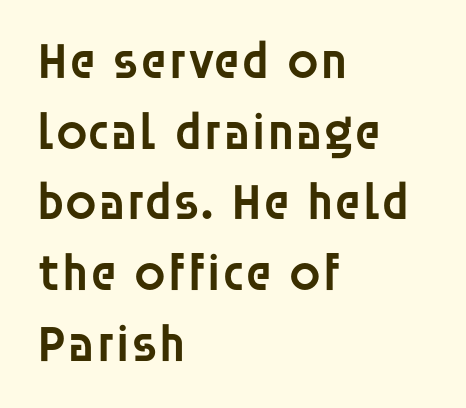
These lines sit exactly where default settings would place them. Looks like regular typesetting: each glyph gets only the width it needs. Each word holds together tightly as a unit, with standard inter-letter gaps. Italic? Not at all — the glyphs are vertical. The strokes are fattened partway — semibold, not bold. The passage shown is not underscored anywhere.
